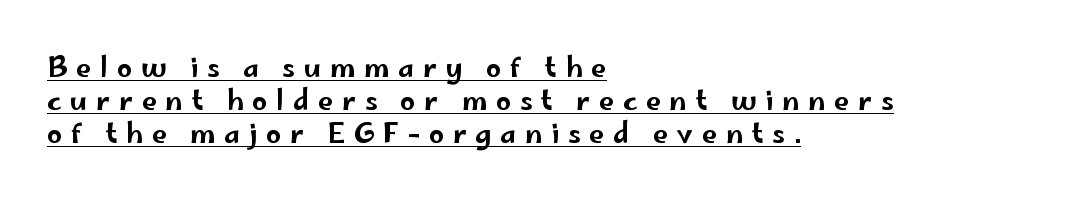
Q: Is the text italic (slanted)? A: No, it is upright.
Q: Is the text underlined? A: Yes.
Q: How is the paragraph aligned? A: Left-aligned.
Q: Is the spacing between letters normal or unusually wide? A: Unusually wide.
